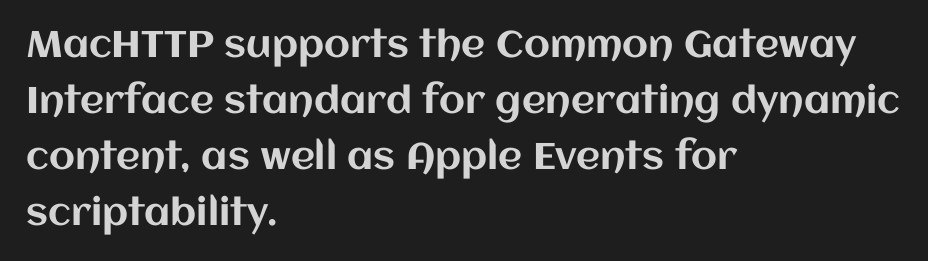
Honestly, there is no underline to notice here at all. Proportional: the letters do not fall into vertical columns. This sample is left-justified, so line endings fall wherever the words run out. Vertical spacing — default.
